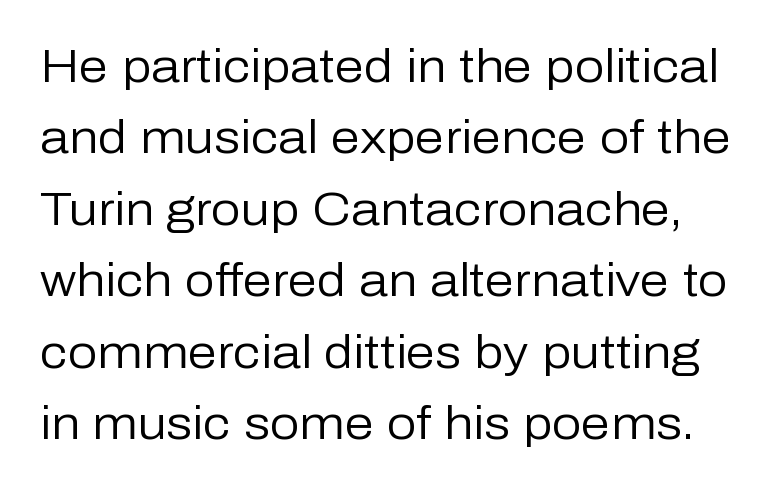
{"serif": "no", "italic": "no", "bold": "no", "weight": "regular", "width": "normal", "stroke_contrast": "low", "x_height": "medium", "monospaced": "no", "underline": "no", "line_spacing": "normal", "line_spacing_ratio": 1.52, "letter_spacing": "normal", "letter_spacing_em": 0.0, "glyph_px": 47}
